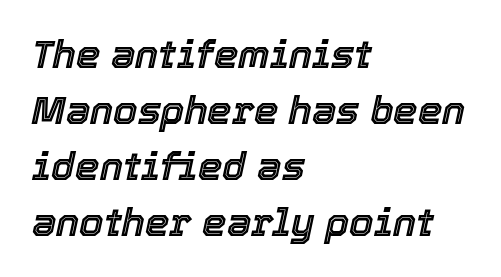
Slant detected: the letters are inclined. One glance says typical: line gaps are just what's usual. The strip under each line holds only bare page. Words appear dense and cohesive because spacing is normal.
